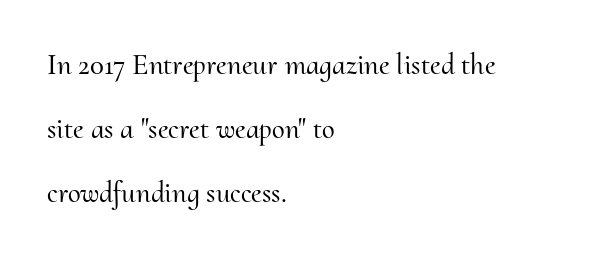
Descenders hang freely into open space. Varying glyph widths throughout — classic text-font behaviour. The letters stand straight up with perfectly vertical stems. The horizontal fit of the characters is conventional and even.
